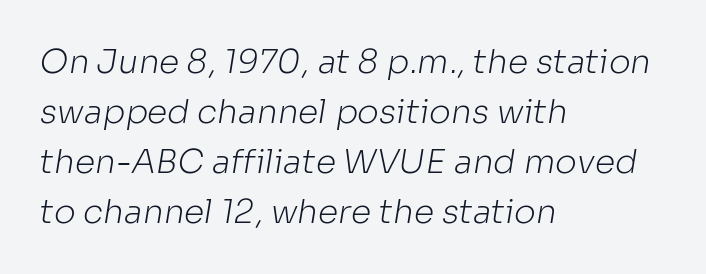
Beneath every word, the page is bare. A typesetter would call this zero additional tracking. The line-height multiplier appears to be the usual default. Where is the straight margin? On the left.
